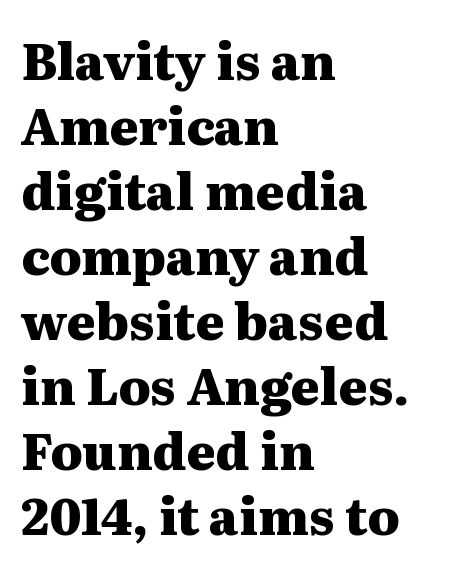
Q: Is the text bold? A: Yes.
Q: Is the text italic (slanted)? A: No, it is upright.
Q: Is the typeface a serif or a sans-serif typeface? A: Serif.
Q: Is the text underlined? A: No.
Q: How is the paragraph aligned? A: Left-aligned.
Q: Is the spacing between letters normal or unusually wide? A: Normal.
Q: Is the spacing between lines tight, normal or loose? A: Normal.
Q: Width (condensed, normal, or wide)? A: Wide.
Q: Stroke contrast? A: Medium.
Q: x-height? A: Medium.
Q: Monospaced? A: No.
